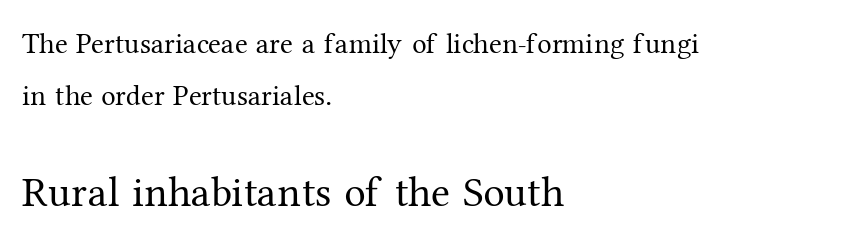
The image shows 43 px regular-weight serif type, upright; set left-aligned, line spacing 1.79x, normal letter spacing, not underlined; the second (bottom) block is 1.48x larger; medium stroke contrast and a medium x-height.
